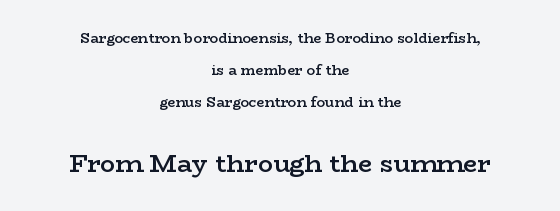
The letters stand upright; this is a roman face. Anything drawn beneath the words? Only blank space. Default kerning and tracking; the words read as compact shapes. The line-height multiplier appears high, well above default. Type size steps up from the first block to the second.
